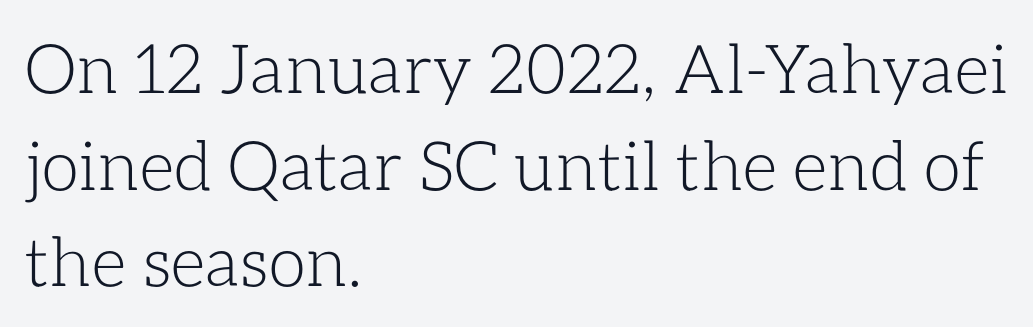
{"italic": "no", "bold": "no", "weight": "light", "width": "normal", "stroke_contrast": "low", "x_height": "medium", "monospaced": "no", "underline": "no", "align": "left", "line_spacing": "normal", "line_spacing_ratio": 1.42, "letter_spacing": "normal", "letter_spacing_em": 0.0, "glyph_px": 68}
